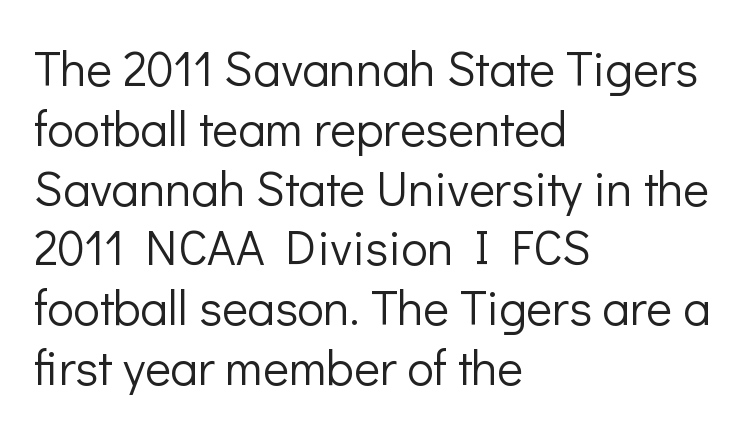
This sample is left-justified, so line endings fall wherever the words run out. Unlike italic type, these characters show no tilt at all. Here the glyphs are tracked normally, forming tight word shapes. A typesetter would call this proportional, since set widths differ per character. You can tell from the bare stems that sans-serif type was used. Just letters on the line, the space beneath them empty.
